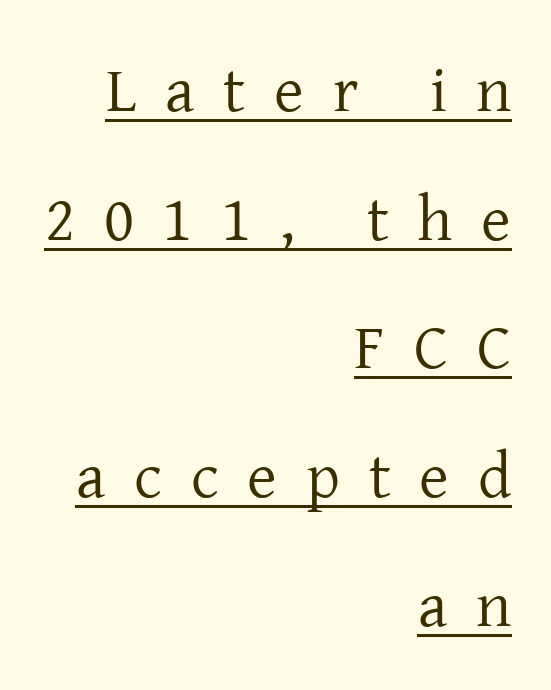
Q: Is the text bold? A: No.
Q: Is the text italic (slanted)? A: No, it is upright.
Q: Is the typeface a serif or a sans-serif typeface? A: Serif.
Q: Is the text underlined? A: Yes.
Q: How is the paragraph aligned? A: Right-aligned.
Q: Is the spacing between letters normal or unusually wide? A: Unusually wide.
Q: Is the spacing between lines tight, normal or loose? A: Loose.
Q: Width (condensed, normal, or wide)? A: Normal.
Q: Stroke contrast? A: Low.
Q: x-height? A: Medium.
Q: Monospaced? A: No.
